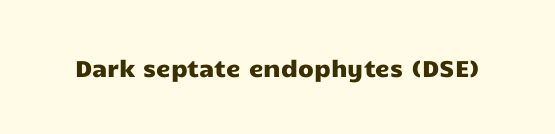
The image shows 23 px text type, upright; set normal letter spacing, not underlined.
